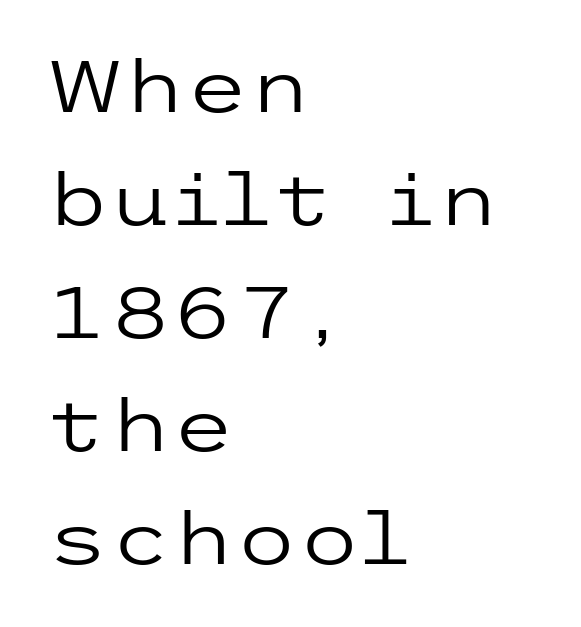
Q: Is the text bold? A: No.
Q: Is the text italic (slanted)? A: No, it is upright.
Q: Is the typeface a serif or a sans-serif typeface? A: Sans-serif.
Q: Is the text underlined? A: No.
Q: How is the paragraph aligned? A: Left-aligned.
Q: Is the spacing between letters normal or unusually wide? A: Normal.
Q: Is the spacing between lines tight, normal or loose? A: Normal.
Q: Width (condensed, normal, or wide)? A: Wide.
Q: Stroke contrast? A: Low.
Q: x-height? A: Medium.
